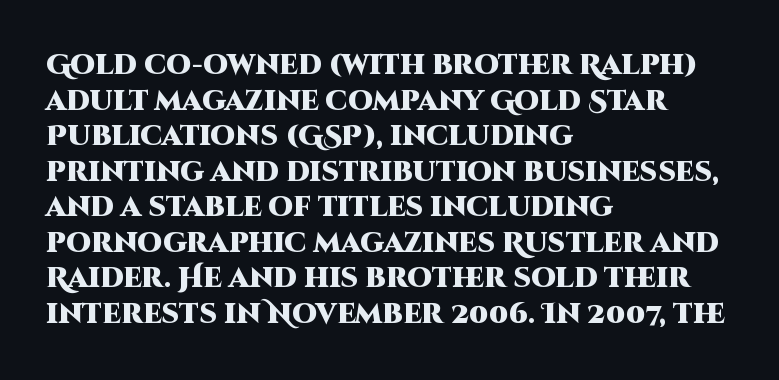
The image shows 28 px heavy sans-serif type, upright; set left-aligned, normal line spacing (1.27x), normal letter spacing, not underlined; high stroke contrast and a large x-height.
